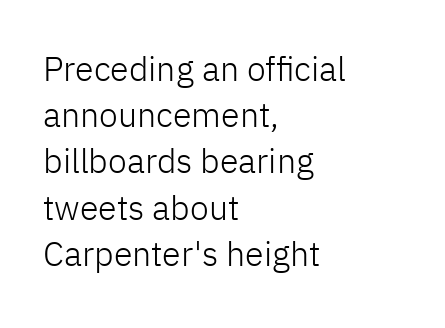
Q: Is the text bold? A: No.
Q: Is the text italic (slanted)? A: No, it is upright.
Q: Is the typeface a serif or a sans-serif typeface? A: Sans-serif.
Q: Is the text underlined? A: No.
Q: How is the paragraph aligned? A: Left-aligned.
Q: Is the spacing between letters normal or unusually wide? A: Normal.
Q: Is the spacing between lines tight, normal or loose? A: Normal.
Q: Width (condensed, normal, or wide)? A: Normal.
Q: Stroke contrast? A: Low.
Q: x-height? A: Medium.
Q: Monospaced? A: No.
